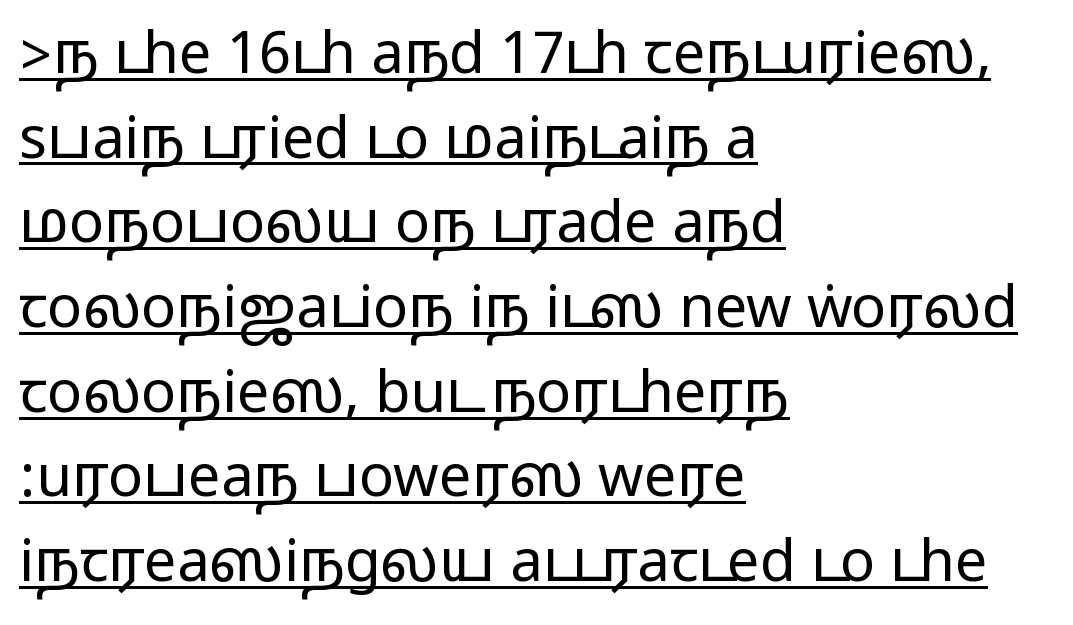
Q: Is the text italic (slanted)? A: No, it is upright.
Q: Is the typeface a serif or a sans-serif typeface? A: Sans-serif.
Q: Is the text underlined? A: Yes.
Q: How is the paragraph aligned? A: Left-aligned.
Q: Is the spacing between letters normal or unusually wide? A: Normal.
Q: Is the spacing between lines tight, normal or loose? A: Normal.
Q: Width (condensed, normal, or wide)? A: Wide.
Q: Stroke contrast? A: Medium.
Q: Monospaced? A: No.
